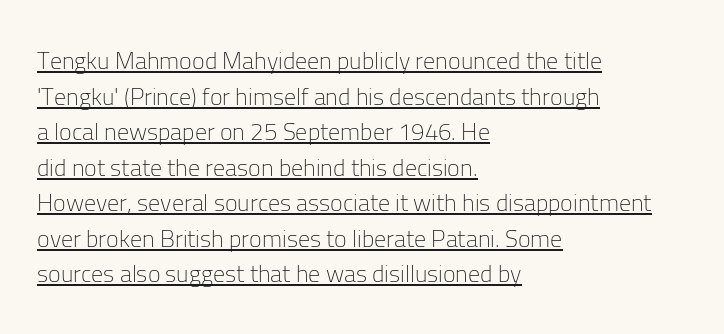
Left-aligned paragraph, ragged on the right. Honestly, the underline is the first thing you notice here. Nobody touched the tracking dial on this one. The characters are drawn with everyday or finer stroke widths.
